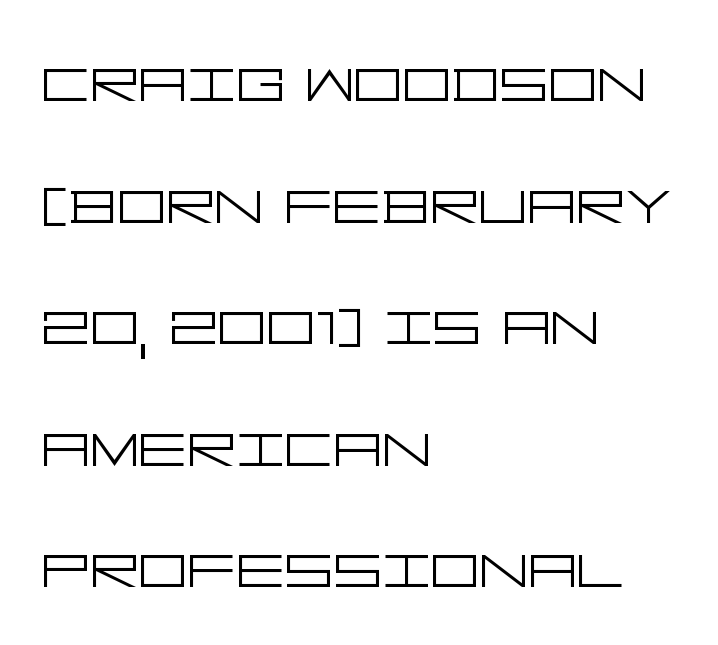
{"serif": "no", "italic": "no", "bold": "no", "weight": "light", "width": "wide", "stroke_contrast": "low", "x_height": "large", "underline": "no", "align": "left", "line_spacing": "normal", "line_spacing_ratio": 1.6, "letter_spacing": "normal", "letter_spacing_em": 0.0, "glyph_px": 76}
